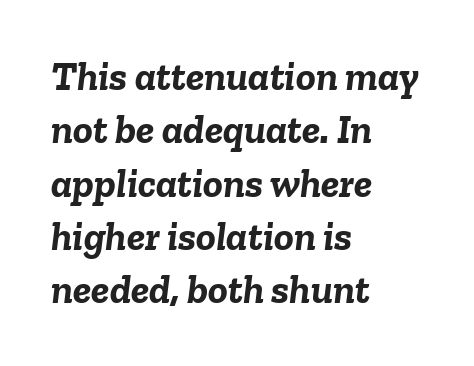
The image shows 41 px semibold type, italic (leaning right); set left-aligned, normal line spacing (1.3x), normal letter spacing, not underlined; low stroke contrast and a medium x-height.
